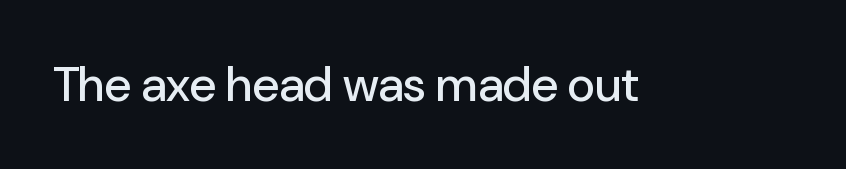
Q: Is the text italic (slanted)? A: No, it is upright.
Q: Is the typeface a serif or a sans-serif typeface? A: Sans-serif.
Q: Is the text underlined? A: No.
Q: Is the spacing between letters normal or unusually wide? A: Normal.
Q: Width (condensed, normal, or wide)? A: Normal.
Q: Stroke contrast? A: Low.
Q: x-height? A: Medium.
Q: Monospaced? A: No.
